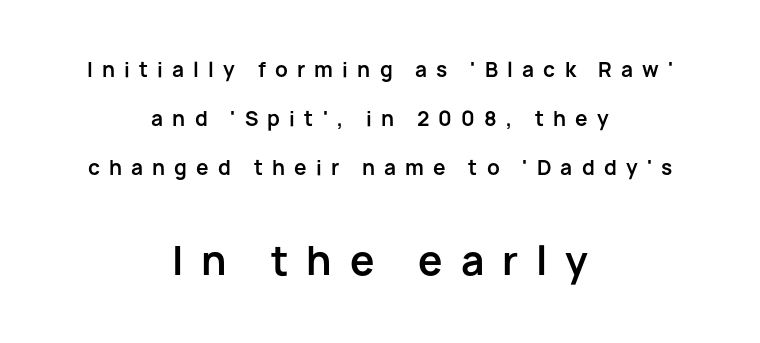
Q: Is the text bold? A: Yes.
Q: Is the text italic (slanted)? A: No, it is upright.
Q: Is the typeface a serif or a sans-serif typeface? A: Sans-serif.
Q: Is the text underlined? A: No.
Q: How is the paragraph aligned? A: Centered.
Q: Is the spacing between letters normal or unusually wide? A: Unusually wide.
Q: Is the spacing between lines tight, normal or loose? A: Loose.
Q: Which block of text is set in a larger size, the first (top) or the second (bottom)? A: The second (bottom) one.
Q: Width (condensed, normal, or wide)? A: Normal.
Q: Stroke contrast? A: Low.
Q: x-height? A: Medium.
Q: Monospaced? A: No.
